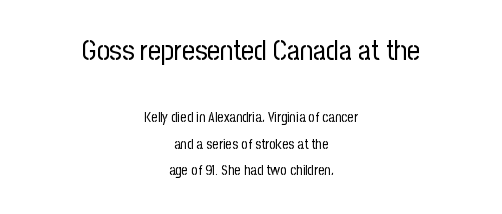
Q: Is the text bold? A: No.
Q: Is the text italic (slanted)? A: No, it is upright.
Q: Is the typeface a serif or a sans-serif typeface? A: Sans-serif.
Q: Is the text underlined? A: No.
Q: How is the paragraph aligned? A: Centered.
Q: Is the spacing between letters normal or unusually wide? A: Normal.
Q: Which block of text is set in a larger size, the first (top) or the second (bottom)? A: The first (top) one.
Q: Width (condensed, normal, or wide)? A: Condensed.
Q: Stroke contrast? A: Low.
Q: x-height? A: Medium.
Q: Monospaced? A: No.
